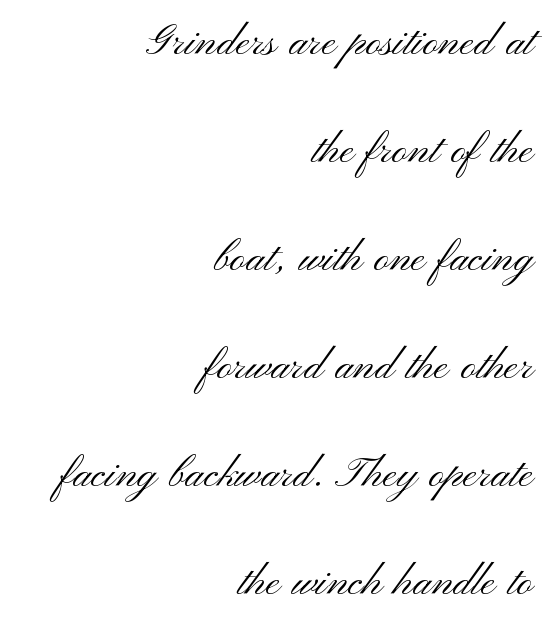
Clear beneath every line of the passage. Heaviness? Minimal to ordinary, like unemphasized prose. The passage shown stacks its lines with a broad gap. Note the varied advance widths — an 'i' is clearly narrower than an 'm'.
